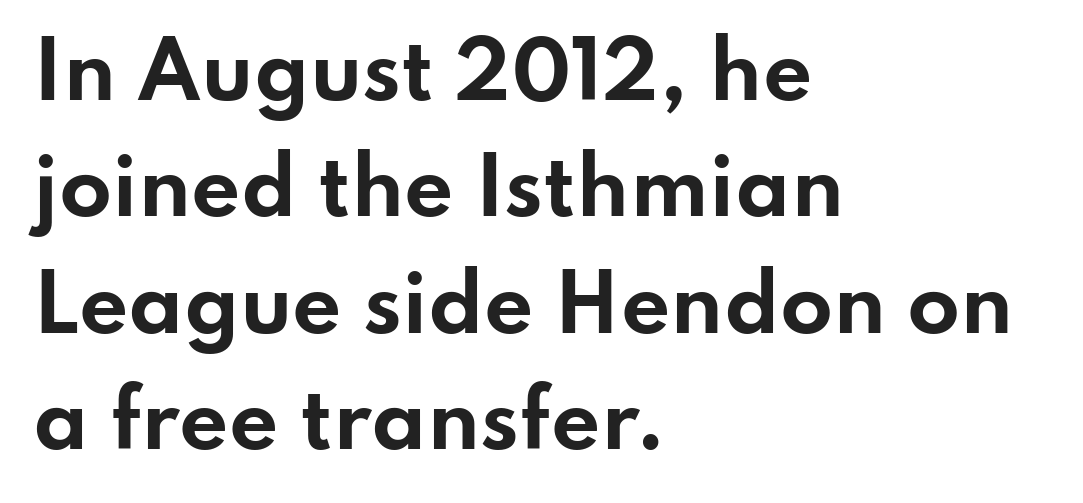
Q: Is the text bold? A: Yes.
Q: Is the text italic (slanted)? A: No, it is upright.
Q: Is the typeface a serif or a sans-serif typeface? A: Sans-serif.
Q: Is the text underlined? A: No.
Q: How is the paragraph aligned? A: Left-aligned.
Q: Is the spacing between letters normal or unusually wide? A: Normal.
Q: Is the spacing between lines tight, normal or loose? A: Normal.
Q: Width (condensed, normal, or wide)? A: Wide.
Q: Stroke contrast? A: Low.
Q: x-height? A: Small.
Q: Monospaced? A: No.
